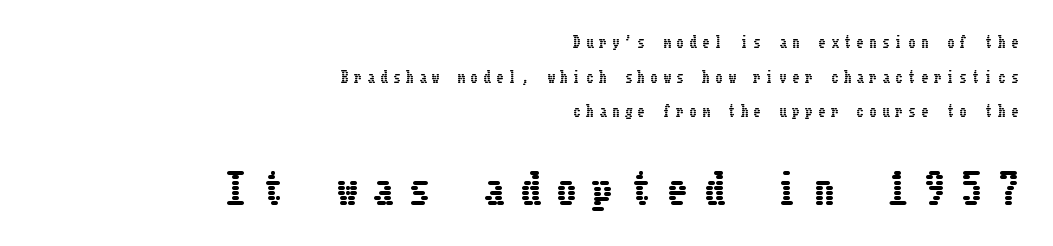
Q: Is the text italic (slanted)? A: No, it is upright.
Q: Is the text underlined? A: No.
Q: How is the paragraph aligned? A: Right-aligned.
Q: Is the spacing between letters normal or unusually wide? A: Unusually wide.
Q: Is the spacing between lines tight, normal or loose? A: Loose.
Q: Which block of text is set in a larger size, the first (top) or the second (bottom)? A: The second (bottom) one.
Q: Width (condensed, normal, or wide)? A: Condensed.
Q: Stroke contrast? A: Low.
Q: x-height? A: Medium.
